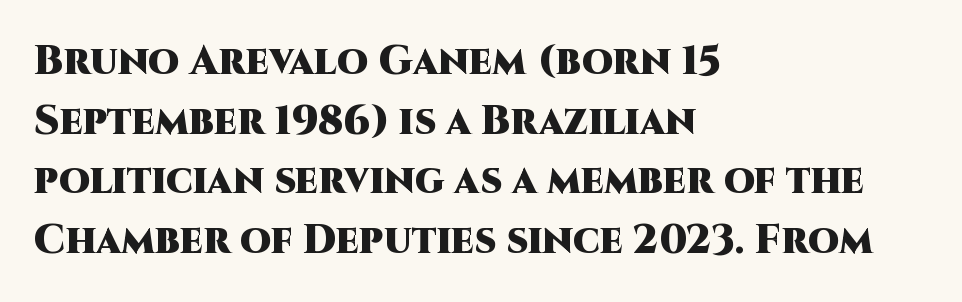
The image shows 40 px heavy sans-serif type, upright; set left-aligned, normal line spacing (1.49x), normal letter spacing, not underlined; high stroke contrast and a large x-height.
